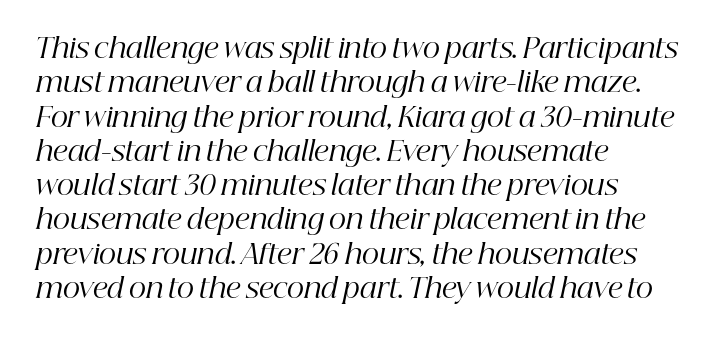
Q: Is the text bold? A: No.
Q: Is the text italic (slanted)? A: Yes, it leans right by about 12 degrees.
Q: Is the text underlined? A: No.
Q: How is the paragraph aligned? A: Left-aligned.
Q: Is the spacing between letters normal or unusually wide? A: Normal.
Q: Is the spacing between lines tight, normal or loose? A: Normal.
